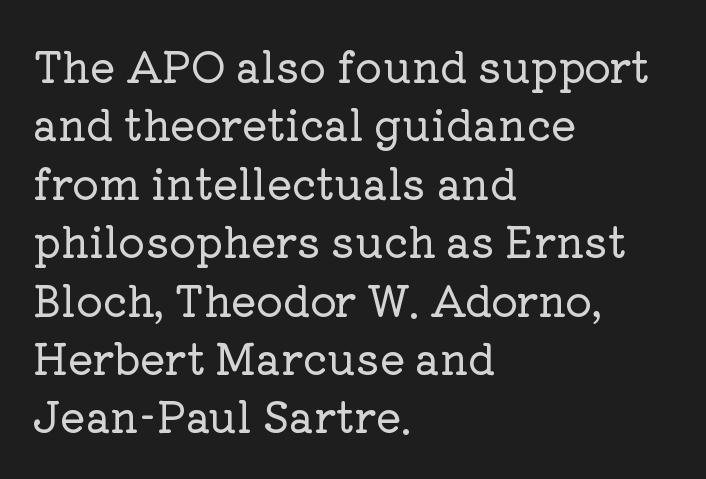
Q: Is the text italic (slanted)? A: No, it is upright.
Q: Is the typeface a serif or a sans-serif typeface? A: Serif.
Q: Is the text underlined? A: No.
Q: How is the paragraph aligned? A: Left-aligned.
Q: Is the spacing between letters normal or unusually wide? A: Normal.
Q: Is the spacing between lines tight, normal or loose? A: Normal.
Q: Width (condensed, normal, or wide)? A: Normal.
Q: Stroke contrast? A: Low.
Q: x-height? A: Medium.
Q: Monospaced? A: No.
